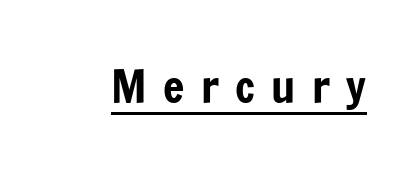
The line texture is sparse and dotted thanks to wide tracking. Decoration check: the copy is underlined. Proportional: the letters do not fall into vertical columns. Typographically, this falls in the sans-serif category. Italic: no, the glyphs are upright roman.
